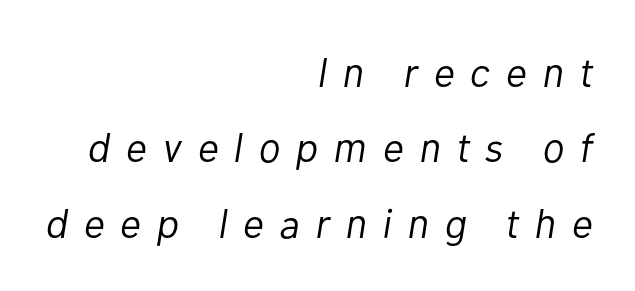
Stroke mass is kept to a normal reading level or below. Substantial extra tracking has been applied to these lines. Bare-footed words on every line. You could not count columns in this text — the font is proportionally spaced.
